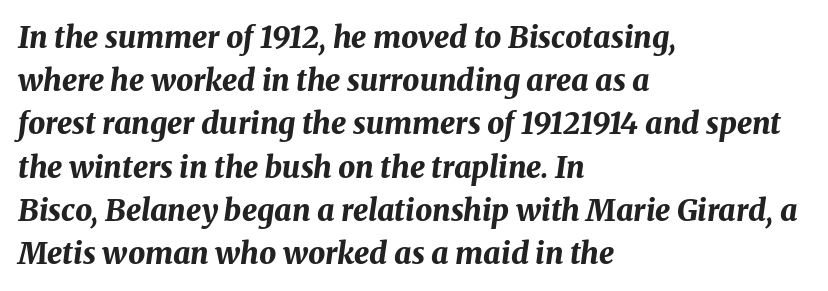
The specimen omits any rule beneath the text block's lines. The designer left line spacing at the default. The passage shown has conventional tracking throughout. The paragraph has a hard left edge and a soft right edge.
